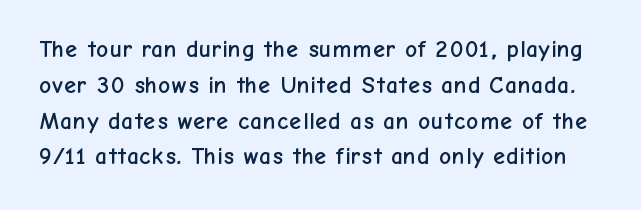
The image shows 24 px text type, upright; set normal line spacing (1.49x), normal letter spacing, not underlined.
